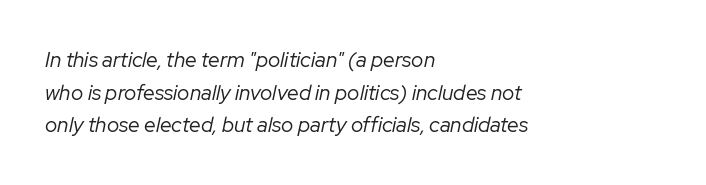
{"italic": "yes", "lean": "right", "slant_degrees": 12, "bold": "no", "underline": "no", "align": "left", "line_spacing": "normal", "line_spacing_ratio": 1.55, "letter_spacing": "normal", "letter_spacing_em": 0.0, "glyph_px": 21}
